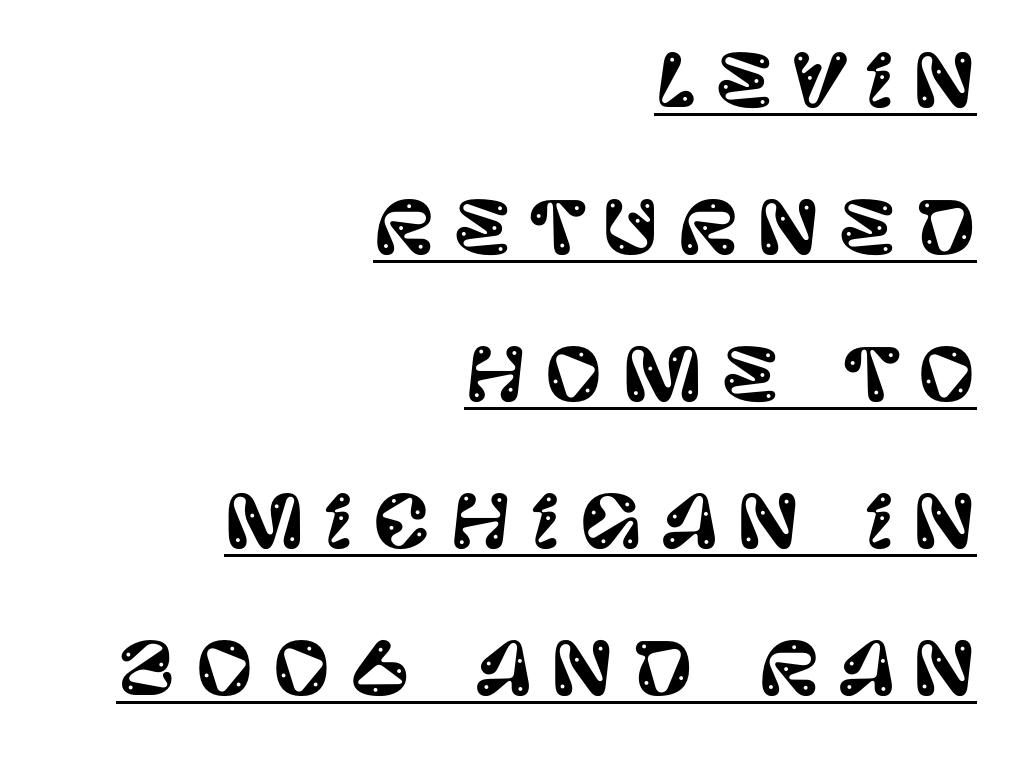
Spacing verdict: proportional, widths tailored to each character. This sample carries an underscore along the baseline area. Loose tracking; the words dissolve into strings of separated letters. These lines stand farther apart than default settings would place them. This sample is right-justified, so line beginnings fall wherever the words allow.
